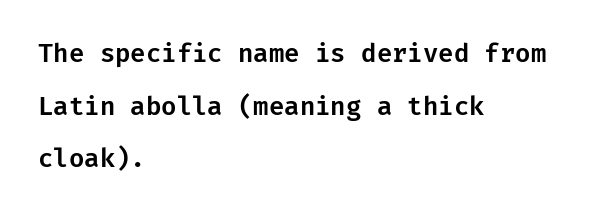
Q: Is the text italic (slanted)? A: No, it is upright.
Q: Is the text underlined? A: No.
Q: How is the paragraph aligned? A: Left-aligned.
Q: Is the spacing between letters normal or unusually wide? A: Normal.
Q: Is the spacing between lines tight, normal or loose? A: Loose.
